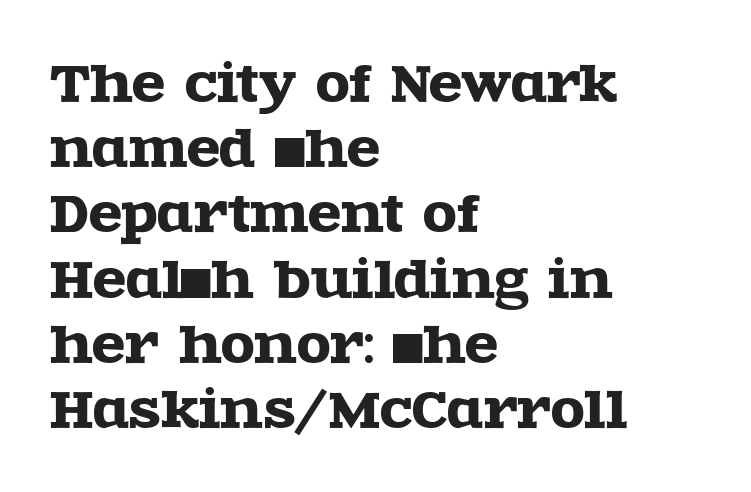
Q: Is the text italic (slanted)? A: No, it is upright.
Q: Is the typeface a serif or a sans-serif typeface? A: Serif.
Q: Is the text underlined? A: No.
Q: How is the paragraph aligned? A: Left-aligned.
Q: Is the spacing between letters normal or unusually wide? A: Normal.
Q: Is the spacing between lines tight, normal or loose? A: Normal.
Q: Width (condensed, normal, or wide)? A: Wide.
Q: x-height? A: Large.
Q: Monospaced? A: No.
